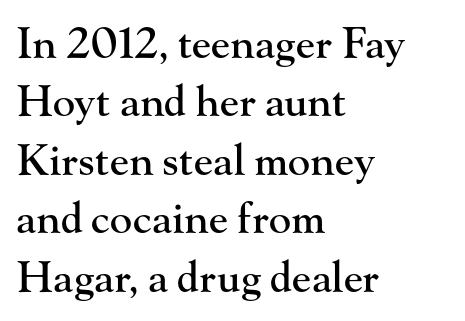
The image shows 42 px serif type, upright; set left-aligned, normal line spacing (1.39x), normal letter spacing, not underlined; high stroke contrast and a small x-height.
